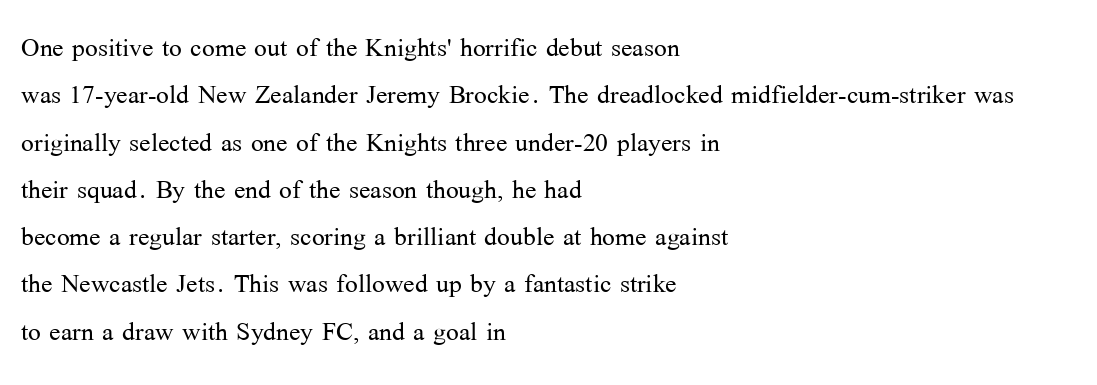
Stems here are at most as thick as an everyday book face. Quick note: underline off. This sample has the flowing, uneven cadence of proportional lettering. Inter-character spacing is left at the font's built-in metrics. Serifs: yes, visible at the terminals of the letterforms.
